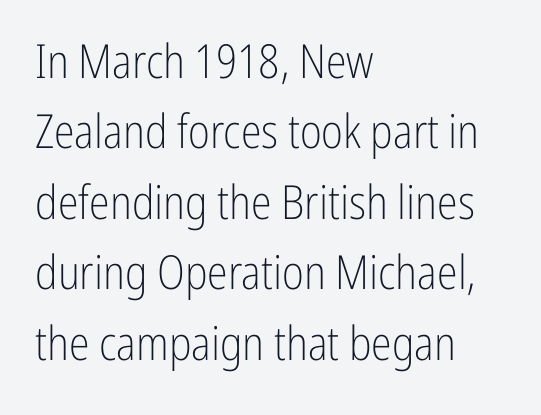
The letters advance in unequal steps, a hallmark of proportional type. Each line starts at the same left margin while the right side varies. The tracking reads as untouched default to a designer's eye. Stem width sits at or under what a default text font uses. The typeface chosen for these lines omits serifs. If you measured baseline to baseline, you'd find a middling distance.
